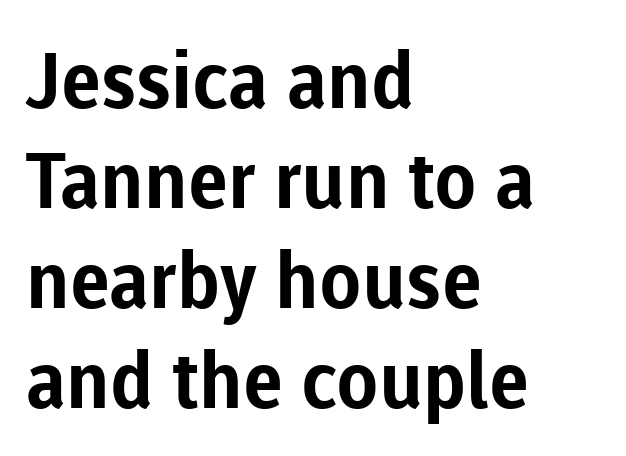
The image shows 78 px bold sans-serif type, upright; set left-aligned, normal line spacing (1.28x), normal letter spacing, not underlined; low stroke contrast and a medium x-height.
